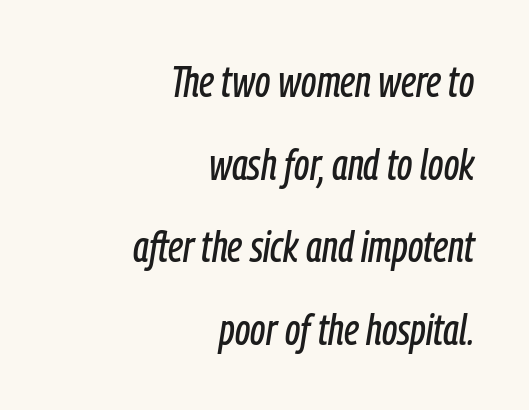
The image shows 43 px condensed type, italic (leaning right); set right-aligned, loose line spacing (1.92x), normal letter spacing, not underlined; low stroke contrast and a medium x-height.
